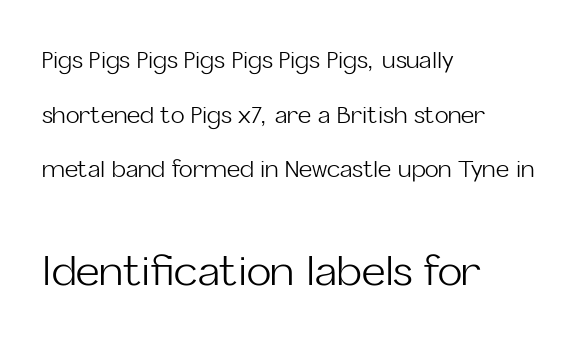
Q: Is the text bold? A: No.
Q: Is the text italic (slanted)? A: No, it is upright.
Q: Is the typeface a serif or a sans-serif typeface? A: Sans-serif.
Q: Is the text underlined? A: No.
Q: How is the paragraph aligned? A: Left-aligned.
Q: Is the spacing between letters normal or unusually wide? A: Normal.
Q: Is the spacing between lines tight, normal or loose? A: Loose.
Q: Which block of text is set in a larger size, the first (top) or the second (bottom)? A: The second (bottom) one.
Q: Width (condensed, normal, or wide)? A: Normal.
Q: Stroke contrast? A: Low.
Q: x-height? A: Medium.
Q: Monospaced? A: No.
